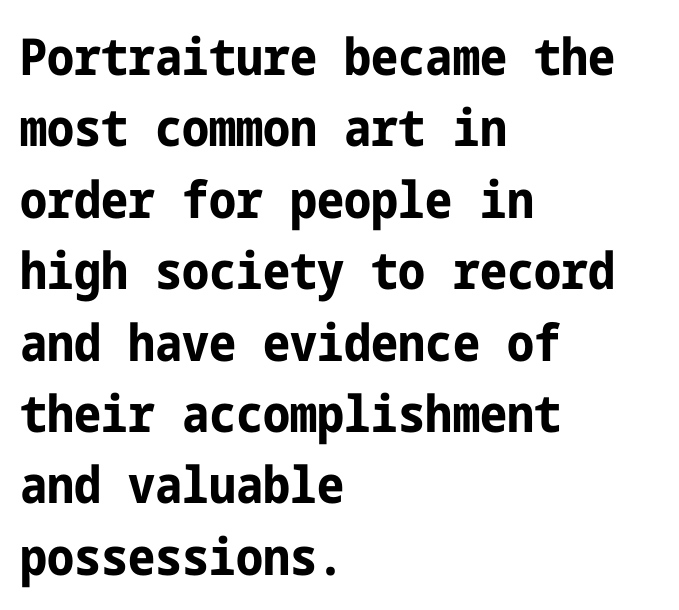
The image shows 51 px bold, condensed sans-serif type, upright; set left-aligned, normal line spacing (1.4x), normal letter spacing, not underlined; low stroke contrast and a medium x-height.
